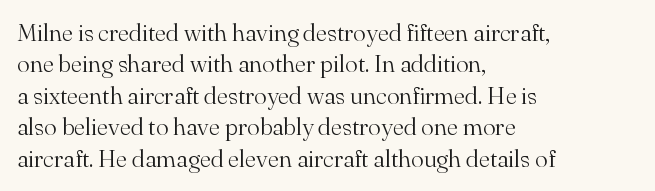
What stands out about the letter spacing? Nothing — it is the standard amount. Unmarked baselines from the first word to the last. The rendering anchors every line to the left-hand side. Regarding leading, the lines here are spaced in the standard way. Compared with a typical body face, this is equally light or lighter still. In terms of posture, this sample is upright.
